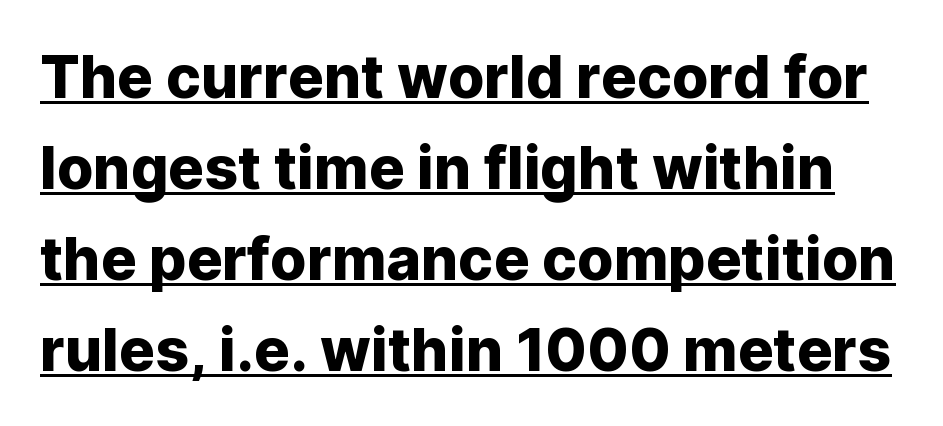
{"serif": "no", "italic": "no", "width": "normal", "stroke_contrast": "low", "x_height": "medium", "monospaced": "no", "underline": "yes", "line_spacing": "normal", "line_spacing_ratio": 1.54, "letter_spacing": "normal", "letter_spacing_em": 0.0, "glyph_px": 59}
